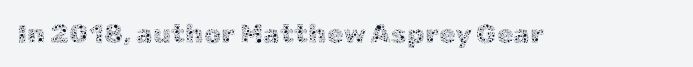
{"italic": "no", "bold": "no", "underline": "no", "letter_spacing": "normal", "letter_spacing_em": 0.0, "glyph_px": 27}
